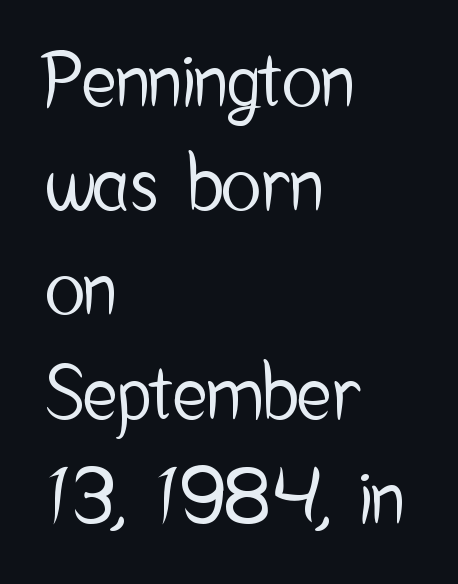
The rendering keeps characters at their native spacing. Does the type have serifs? No, each stem ends abruptly. This is the regular roman posture of the typeface. A typesetter would call this leading conventional body-copy spacing.
